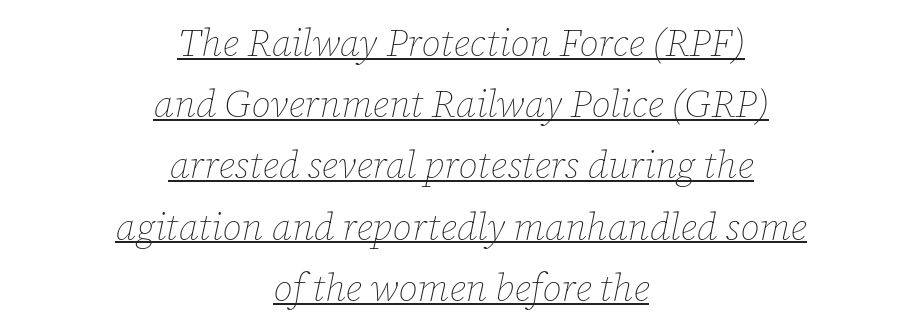
{"italic": "yes", "lean": "right", "slant_degrees": 12, "bold": "no", "weight": "thin", "width": "normal", "stroke_contrast": "low", "x_height": "medium", "monospaced": "no", "underline": "yes", "align": "center", "line_spacing": "normal", "line_spacing_ratio": 1.61, "letter_spacing": "normal", "letter_spacing_em": 0.0, "glyph_px": 38}
